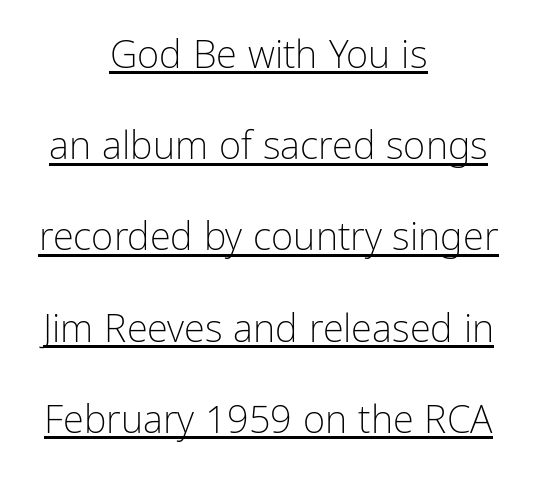
Do the letters lean? They stand straight. Glyph-to-glyph distance matches everyday printed text. Caption: multi-line text, centered on the measure. Weight: in the light-to-regular range.
